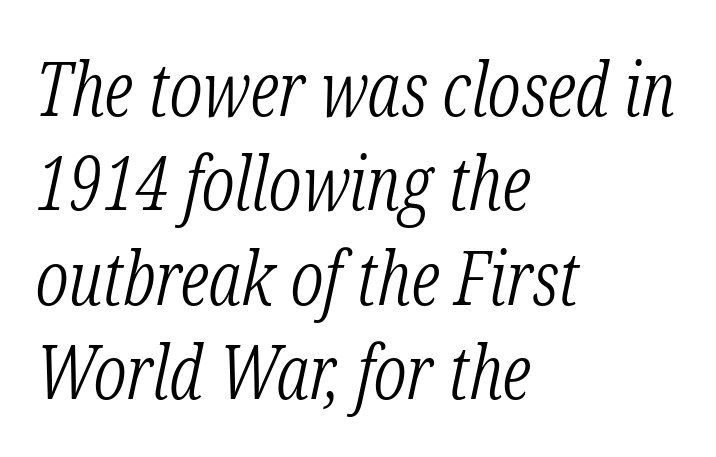
Q: Is the text bold? A: No.
Q: Is the text italic (slanted)? A: Yes, it leans right by about 12 degrees.
Q: Is the typeface a serif or a sans-serif typeface? A: Serif.
Q: Is the text underlined? A: No.
Q: How is the paragraph aligned? A: Left-aligned.
Q: Is the spacing between letters normal or unusually wide? A: Normal.
Q: Is the spacing between lines tight, normal or loose? A: Normal.
Q: Width (condensed, normal, or wide)? A: Condensed.
Q: Stroke contrast? A: Low.
Q: x-height? A: Medium.
Q: Monospaced? A: No.
